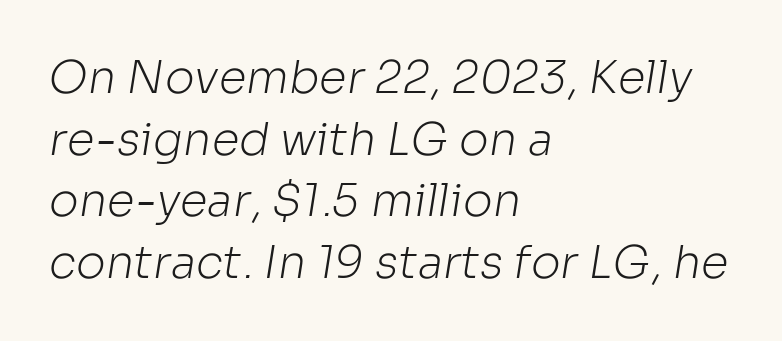
How would I describe the line gaps? Plain and ordinary. Layout note: lines flush left. The line texture is even and compact thanks to regular tracking. Bare-footed words on every line. Ink coverage per letter is moderate at most. I'd call this a sans setting — the letters go barefoot.
